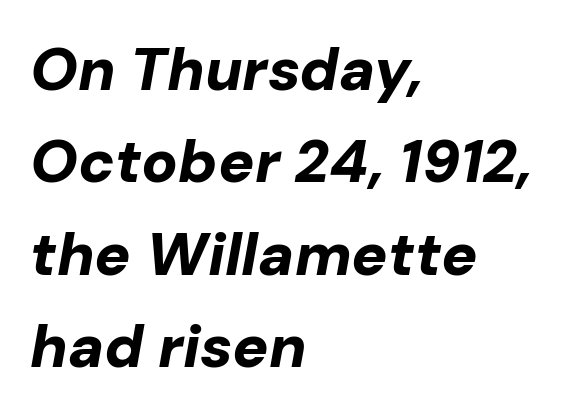
{"italic": "yes", "lean": "right", "slant_degrees": 10, "bold": "yes", "weight": "bold", "width": "normal", "stroke_contrast": "low", "x_height": "medium", "monospaced": "no", "underline": "no", "align": "left", "line_spacing": "normal", "line_spacing_ratio": 1.54, "letter_spacing": "normal", "letter_spacing_em": 0.0, "glyph_px": 60}
